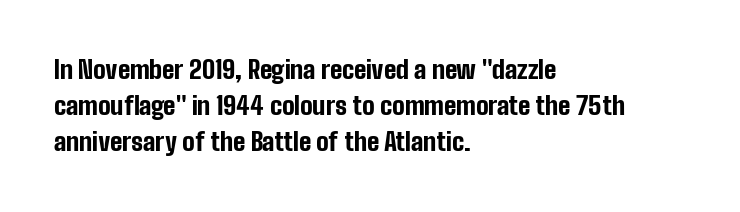
{"italic": "no", "bold": "yes", "underline": "no", "align": "left", "line_spacing": "normal", "line_spacing_ratio": 1.45, "letter_spacing": "normal", "letter_spacing_em": 0.0, "glyph_px": 25}
